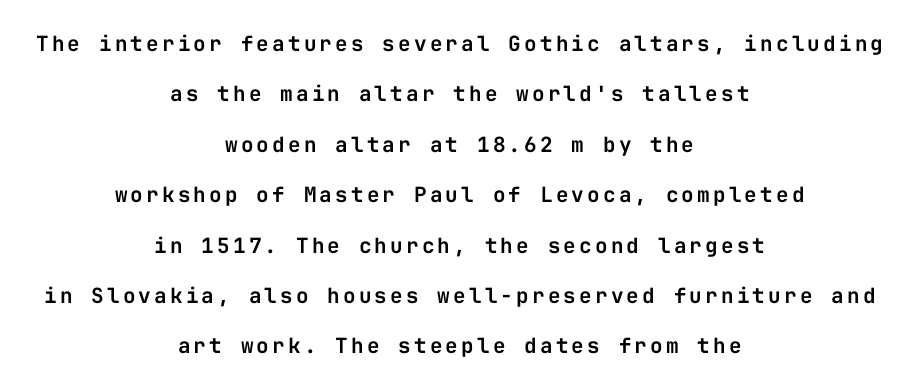
Q: Is the text italic (slanted)? A: No, it is upright.
Q: Is the text underlined? A: No.
Q: How is the paragraph aligned? A: Centered.
Q: Is the spacing between lines tight, normal or loose? A: Loose.
